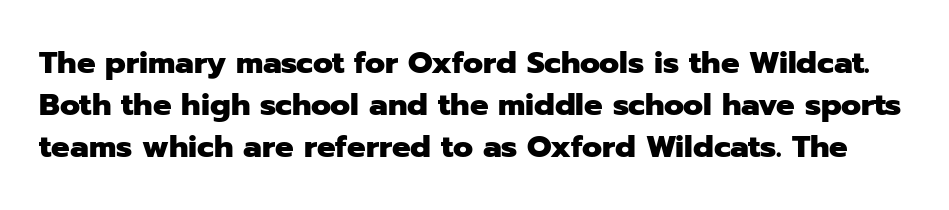
The image shows 31 px heavy sans-serif type, upright; set normal line spacing (1.35x), normal letter spacing, not underlined; low stroke contrast and a medium x-height.
